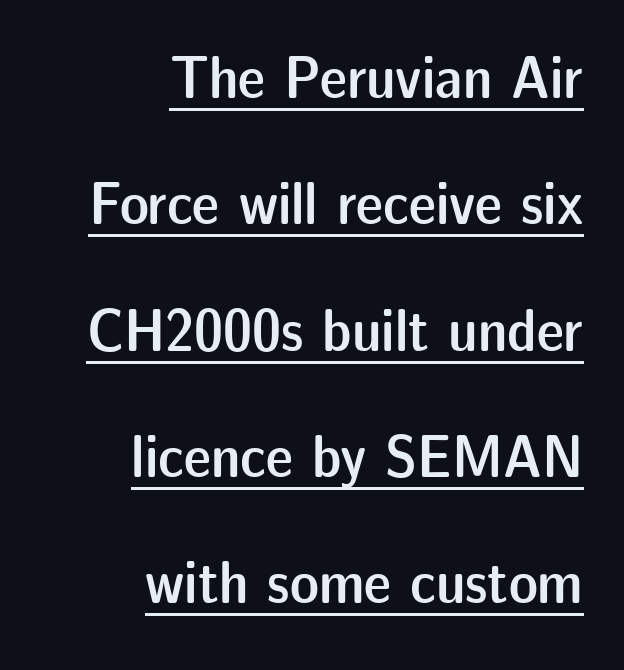
Classification — sans serif. In terms of leading, this rendering errs on the spacious side. As a designer I'd log this as weight 600, semibold. You could call the tracking neutral — neither tight nor loose.
